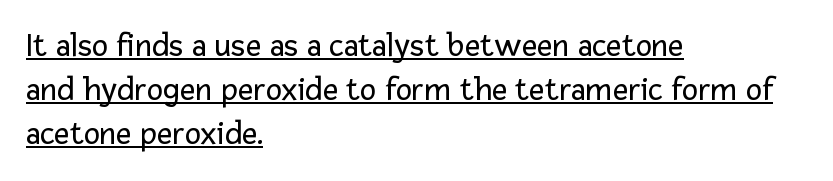
{"serif": "no", "italic": "no", "bold": "no", "weight": "regular", "width": "normal", "stroke_contrast": "low", "x_height": "medium", "monospaced": "no", "underline": "yes", "align": "left", "line_spacing": "normal", "line_spacing_ratio": 1.3, "letter_spacing": "normal", "letter_spacing_em": 0.0, "glyph_px": 34}
